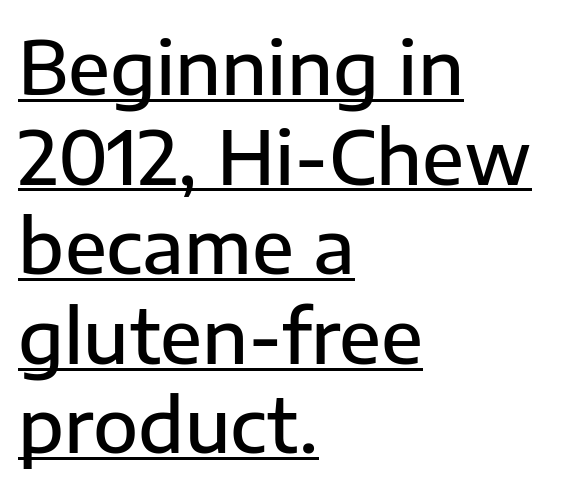
Q: Is the text bold? A: Semi-bold.
Q: Is the text italic (slanted)? A: No, it is upright.
Q: Is the typeface a serif or a sans-serif typeface? A: Sans-serif.
Q: Is the text underlined? A: Yes.
Q: How is the paragraph aligned? A: Left-aligned.
Q: Is the spacing between letters normal or unusually wide? A: Normal.
Q: Width (condensed, normal, or wide)? A: Normal.
Q: Stroke contrast? A: Low.
Q: x-height? A: Medium.
Q: Monospaced? A: No.
